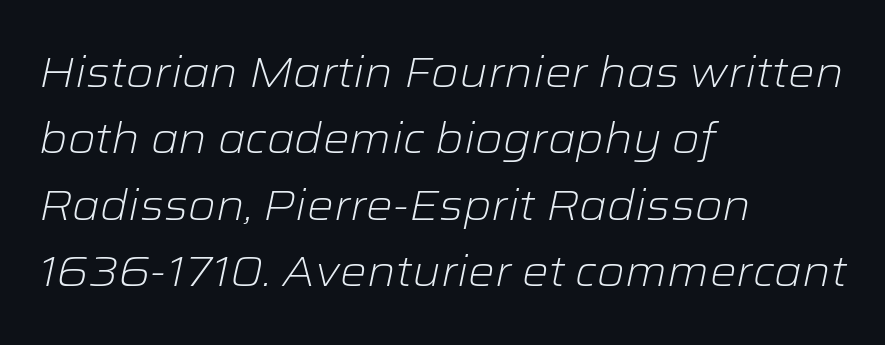
The image shows 42 px light, wide type, italic (leaning right); set left-aligned, normal line spacing (1.58x), normal letter spacing, not underlined; low stroke contrast and a medium x-height.
